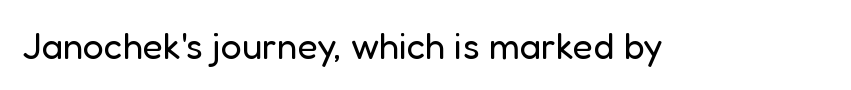
{"serif": "no", "italic": "no", "bold": "no", "weight": "regular", "width": "normal", "stroke_contrast": "low", "x_height": "medium", "monospaced": "no", "underline": "no", "letter_spacing": "normal", "letter_spacing_em": 0.0, "glyph_px": 37}
